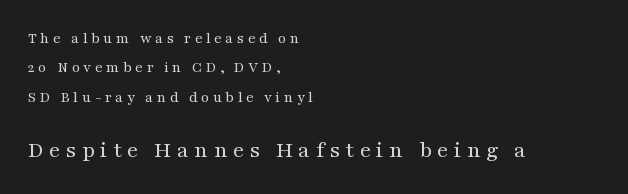
Loose tracking; the words dissolve into strings of separated letters. Descenders are the only things crossing below the line. Size contrast runs from small at the top to large at the bottom. These lines stack with their left ends in a neat column. Is there any slant? The stems are plumb. Compared with a typical body face, this is equally light or lighter still.
